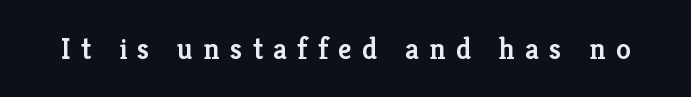
Q: Is the text bold? A: Semi-bold.
Q: Is the text italic (slanted)? A: No, it is upright.
Q: Is the typeface a serif or a sans-serif typeface? A: Serif.
Q: Is the text underlined? A: No.
Q: Is the spacing between letters normal or unusually wide? A: Unusually wide.
Q: Width (condensed, normal, or wide)? A: Normal.
Q: Stroke contrast? A: Low.
Q: x-height? A: Medium.
Q: Monospaced? A: No.
